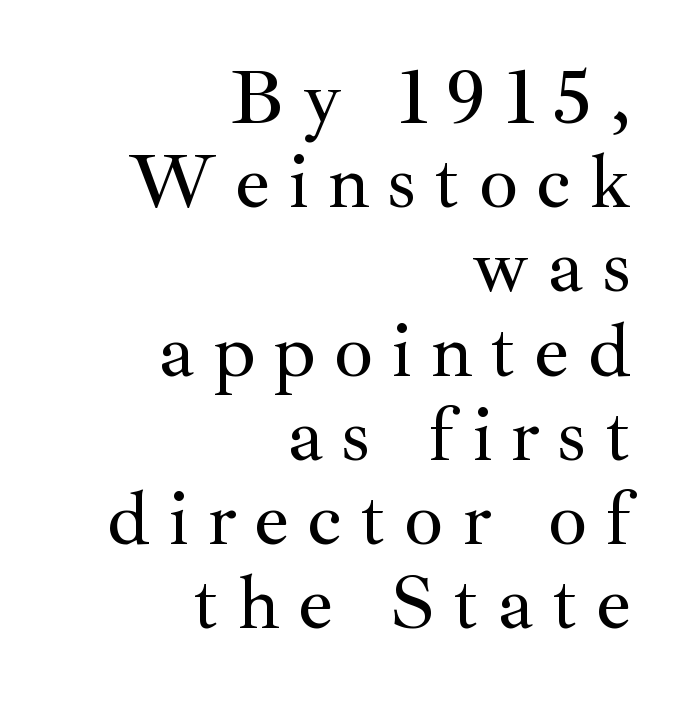
{"serif": "yes", "italic": "no", "width": "normal", "stroke_contrast": "medium", "x_height": "small", "monospaced": "no", "underline": "no", "align": "right", "line_spacing": "tight", "line_spacing_ratio": 1.08, "letter_spacing": "wide", "letter_spacing_em": 0.23, "glyph_px": 78}
